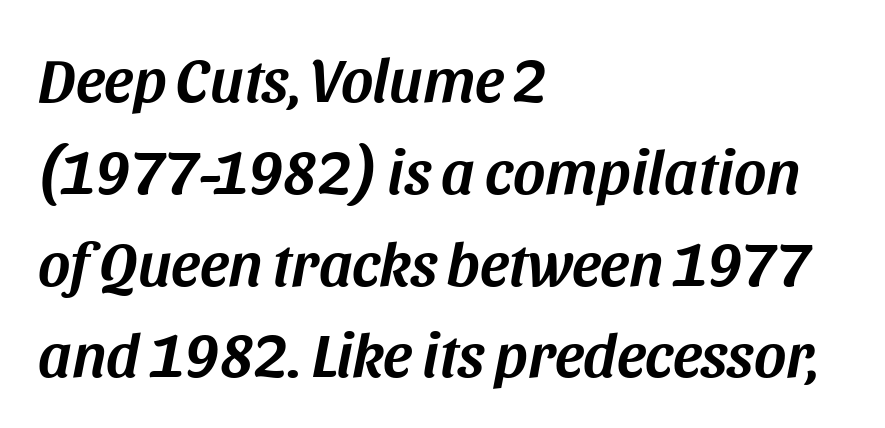
{"italic": "yes", "lean": "right", "slant_degrees": 11, "width": "normal", "stroke_contrast": "medium", "x_height": "large", "monospaced": "no", "underline": "no", "align": "left", "line_spacing": "normal", "line_spacing_ratio": 1.48, "letter_spacing": "normal", "letter_spacing_em": 0.0, "glyph_px": 62}
